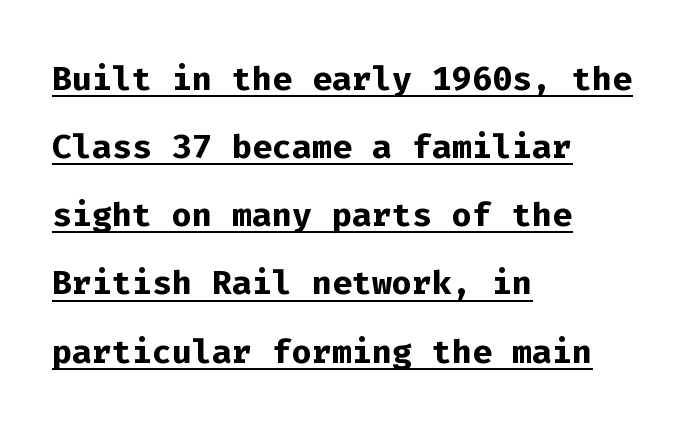
The image shows 47 px semibold sans-serif type, upright, monospaced; set left-aligned, normal line spacing (1.45x), normal letter spacing, underlined; low stroke contrast and a medium x-height.
